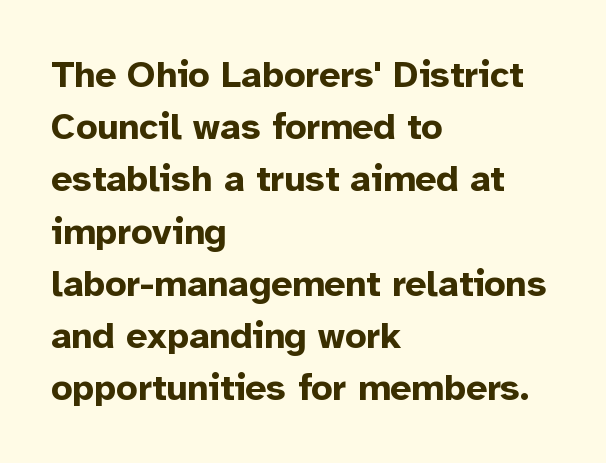
{"serif": "no", "italic": "no", "bold": "yes", "weight": "bold", "width": "normal", "stroke_contrast": "low", "x_height": "medium", "monospaced": "no", "underline": "no", "align": "left", "line_spacing": "normal", "line_spacing_ratio": 1.41, "letter_spacing": "normal", "letter_spacing_em": 0.0, "glyph_px": 37}
